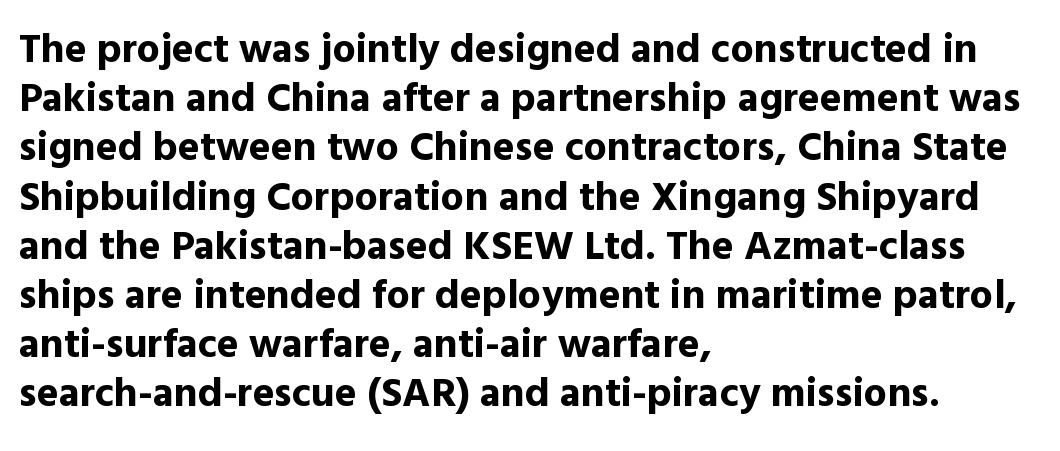
{"serif": "no", "italic": "no", "bold": "yes", "weight": "bold", "width": "normal", "x_height": "medium", "monospaced": "no", "underline": "no", "align": "left", "line_spacing_ratio": 1.2, "letter_spacing": "normal", "letter_spacing_em": 0.0, "glyph_px": 41}
